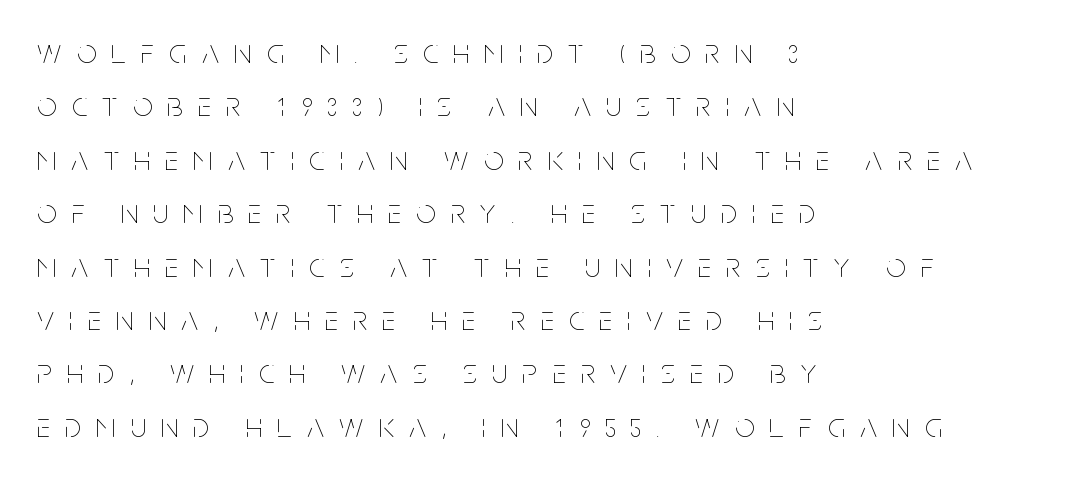
Does extra space separate the letters? Yes, quite a lot of it. This is not heavy type; no bold has been used. Successive baselines arrive at the customary interval. The typesetter chose a ragged-right arrangement here. Proportional: the letters do not fall into vertical columns. Only glyphs here, with clear space below each row.
